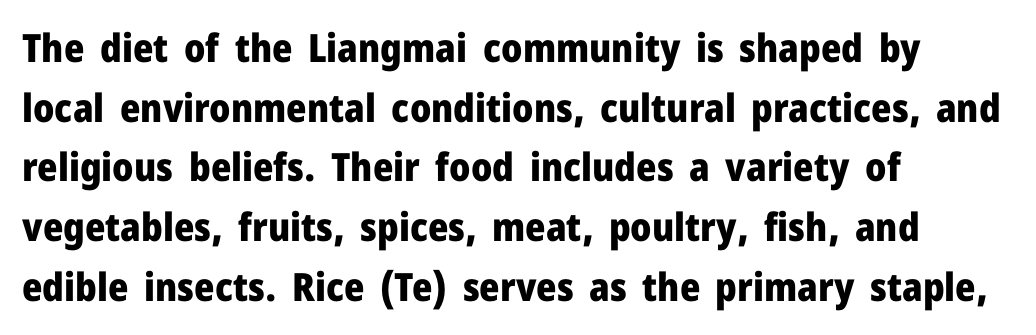
Q: Is the text bold? A: Yes.
Q: Is the text italic (slanted)? A: No, it is upright.
Q: Is the typeface a serif or a sans-serif typeface? A: Sans-serif.
Q: Is the text underlined? A: No.
Q: How is the paragraph aligned? A: Left-aligned.
Q: Is the spacing between letters normal or unusually wide? A: Normal.
Q: Is the spacing between lines tight, normal or loose? A: Normal.
Q: Width (condensed, normal, or wide)? A: Normal.
Q: Stroke contrast? A: Low.
Q: x-height? A: Medium.
Q: Monospaced? A: No.
